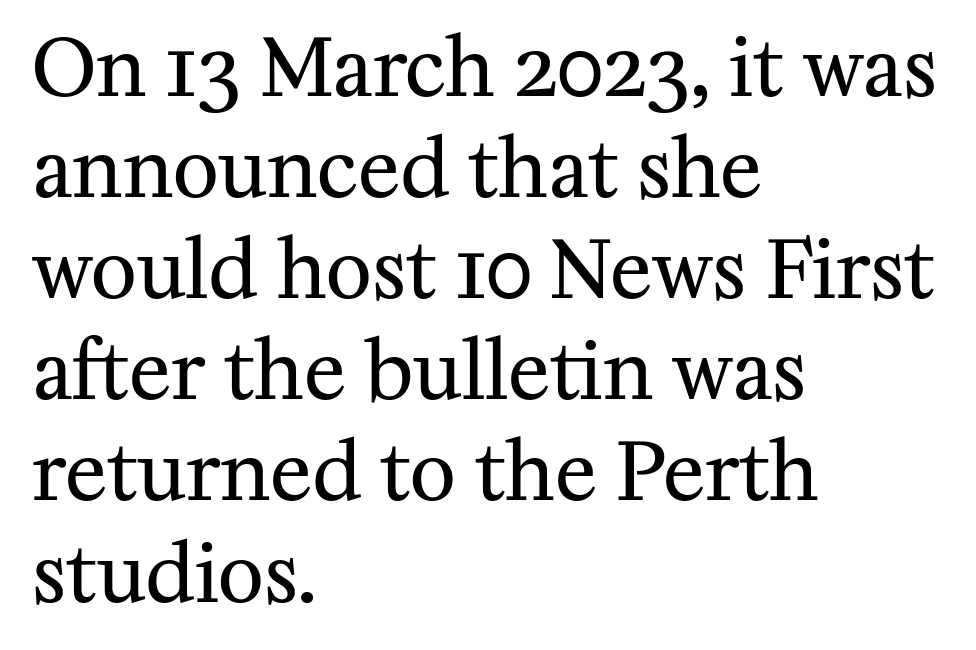
Think of a printed novel: that variable character pitch is what you see here. Students, observe: this is what conventionally led text looks like. Style check: upright. Unbolded letterforms with no extra heft. Are there feet on the stems? There are — it's a serif. The zone under the glyphs is completely vacant.
